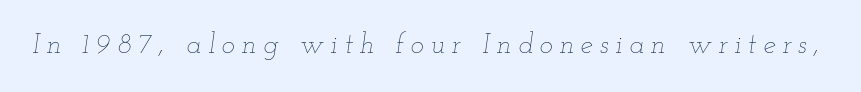
{"italic": "yes", "lean": "right", "slant_degrees": 12, "bold": "no", "weight": "thin", "width": "wide", "stroke_contrast": "low", "x_height": "small", "monospaced": "no", "underline": "no", "letter_spacing": "wide", "letter_spacing_em": 0.24, "glyph_px": 28}
